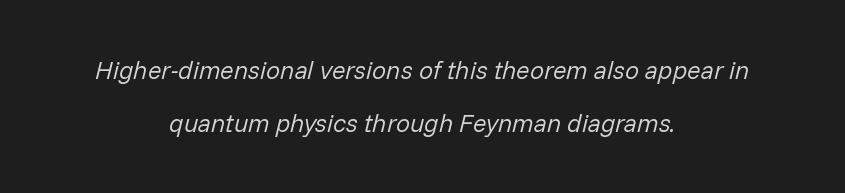
The image shows 25 px text type, italic (leaning right); set centered, loose line spacing (2.11x), normal letter spacing, not underlined.
